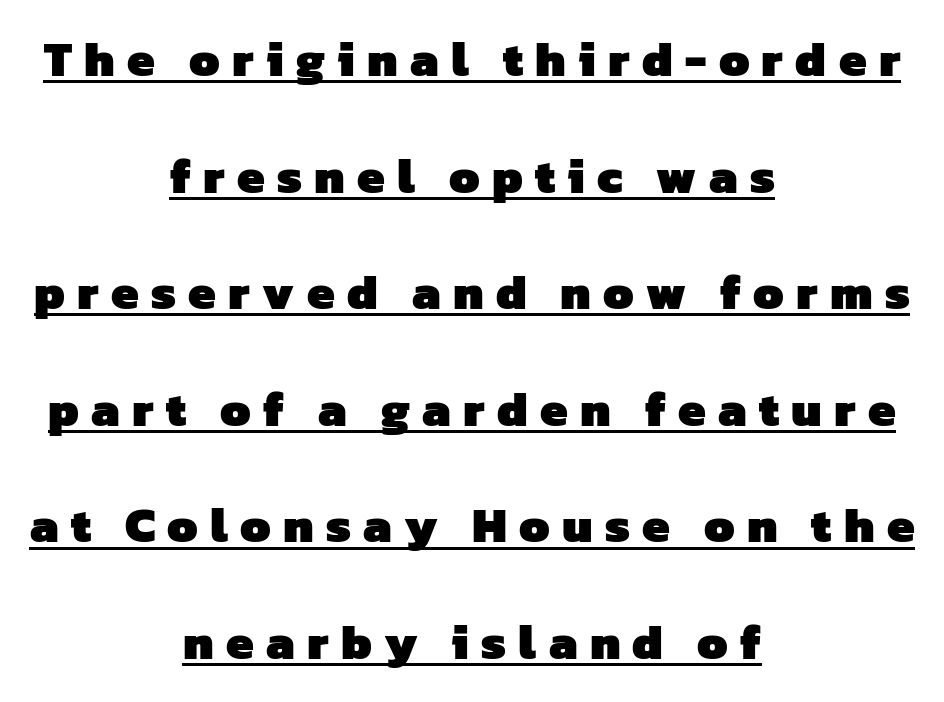
Q: Is the text bold? A: Yes.
Q: Is the typeface a serif or a sans-serif typeface? A: Sans-serif.
Q: Is the text underlined? A: Yes.
Q: How is the paragraph aligned? A: Centered.
Q: Is the spacing between letters normal or unusually wide? A: Unusually wide.
Q: Is the spacing between lines tight, normal or loose? A: Loose.
Q: Width (condensed, normal, or wide)? A: Normal.
Q: Stroke contrast? A: Low.
Q: x-height? A: Medium.
Q: Monospaced? A: No.
